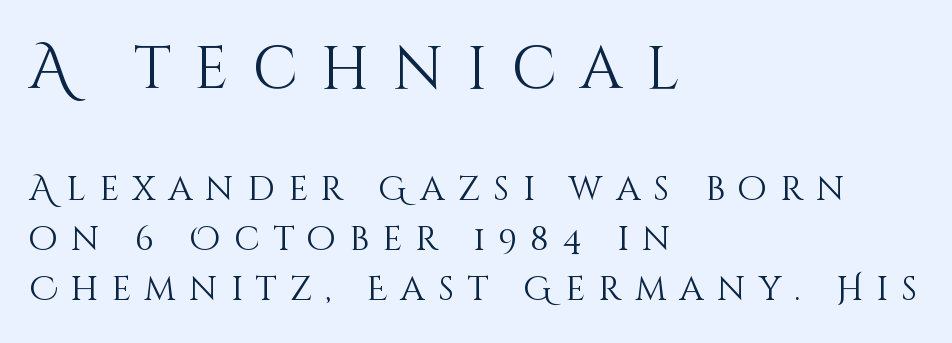
Q: Is the text bold? A: No.
Q: Is the text italic (slanted)? A: No, it is upright.
Q: Is the text underlined? A: No.
Q: How is the paragraph aligned? A: Left-aligned.
Q: Is the spacing between letters normal or unusually wide? A: Unusually wide.
Q: Is the spacing between lines tight, normal or loose? A: Normal.
Q: Which block of text is set in a larger size, the first (top) or the second (bottom)? A: The first (top) one.
Q: Width (condensed, normal, or wide)? A: Normal.
Q: Stroke contrast? A: Medium.
Q: x-height? A: Large.
Q: Monospaced? A: No.
